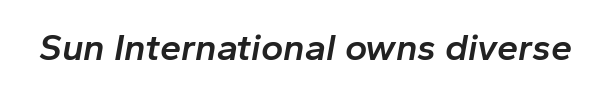
{"italic": "yes", "lean": "right", "slant_degrees": 10, "bold": "semi", "weight": "semibold", "width": "normal", "stroke_contrast": "low", "x_height": "medium", "monospaced": "no", "underline": "no", "letter_spacing": "normal", "letter_spacing_em": 0.0, "glyph_px": 38}
